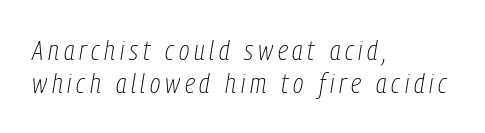
Q: Is the text bold? A: No.
Q: Is the text italic (slanted)? A: Yes, it leans right by about 9 degrees.
Q: Is the text underlined? A: No.
Q: How is the paragraph aligned? A: Left-aligned.
Q: Width (condensed, normal, or wide)? A: Condensed.
Q: Stroke contrast? A: Low.
Q: x-height? A: Medium.
Q: Monospaced? A: No.
